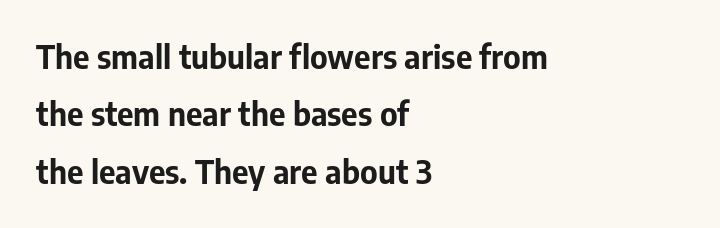
Q: Is the text bold? A: Yes.
Q: Is the text italic (slanted)? A: No, it is upright.
Q: Is the typeface a serif or a sans-serif typeface? A: Sans-serif.
Q: Is the text underlined? A: No.
Q: How is the paragraph aligned? A: Left-aligned.
Q: Is the spacing between letters normal or unusually wide? A: Normal.
Q: Width (condensed, normal, or wide)? A: Normal.
Q: Stroke contrast? A: Low.
Q: x-height? A: Medium.
Q: Monospaced? A: No.
